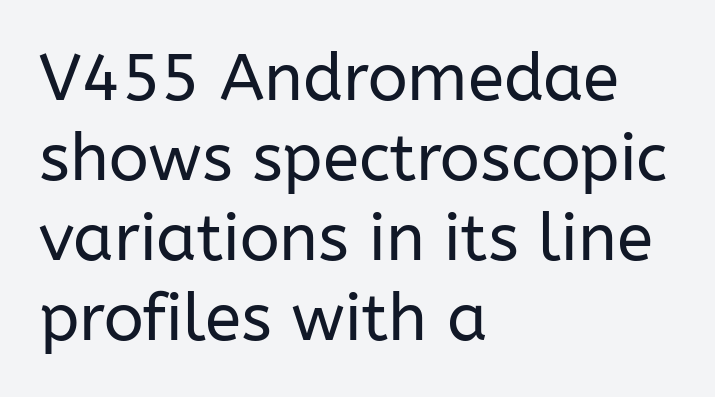
Plain, unruled lines of type. Weight: in the light-to-regular range. Spacing verdict: proportional, widths tailored to each character. No extra tracking has been applied to these lines.
